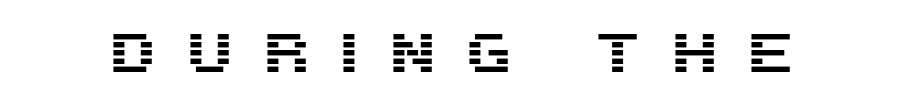
The typography opts for an upright posture over an oblique one. The passage shown is not underscored anywhere. Is this a fixed-width face? No — the glyphs have proportional, varying widths. No feet cap the strokes, marking this as sans-serif type. Caption: expanded tracking, letters set apart.
